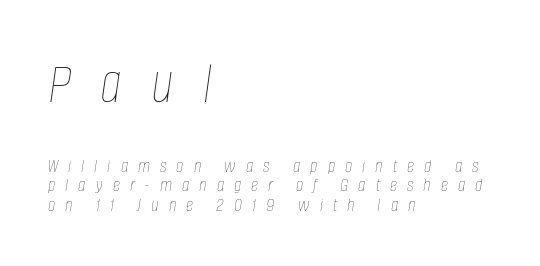
Q: Is the text bold? A: No.
Q: Is the text italic (slanted)? A: Yes, it leans right by about 8 degrees.
Q: Is the text underlined? A: No.
Q: How is the paragraph aligned? A: Left-aligned.
Q: Is the spacing between letters normal or unusually wide? A: Unusually wide.
Q: Is the spacing between lines tight, normal or loose? A: Tight.
Q: Which block of text is set in a larger size, the first (top) or the second (bottom)? A: The first (top) one.
Q: Width (condensed, normal, or wide)? A: Condensed.
Q: Stroke contrast? A: Low.
Q: x-height? A: Large.
Q: Monospaced? A: No.
